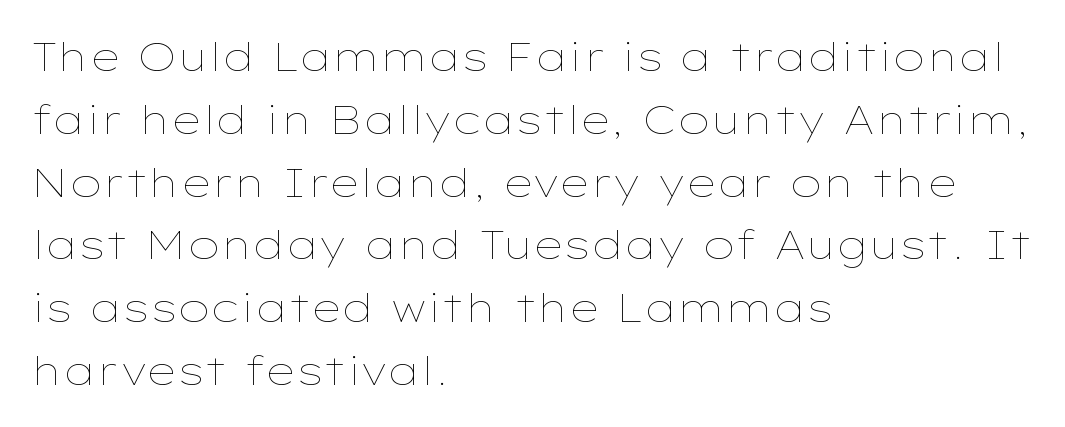
{"italic": "no", "bold": "no", "weight": "thin", "width": "wide", "stroke_contrast": "low", "x_height": "medium", "monospaced": "no", "underline": "no", "align": "left", "line_spacing": "normal", "line_spacing_ratio": 1.57, "letter_spacing": "normal", "letter_spacing_em": 0.0, "glyph_px": 40}
